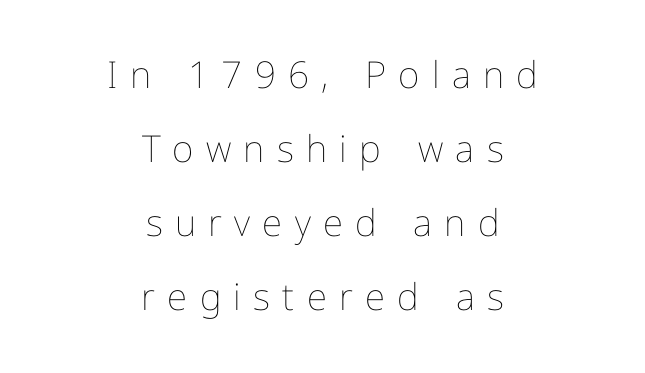
{"italic": "no", "bold": "no", "weight": "thin", "width": "normal", "stroke_contrast": "low", "x_height": "medium", "monospaced": "no", "underline": "no", "align": "center", "line_spacing": "loose", "line_spacing_ratio": 2.0, "letter_spacing": "wide", "letter_spacing_em": 0.33, "glyph_px": 37}
